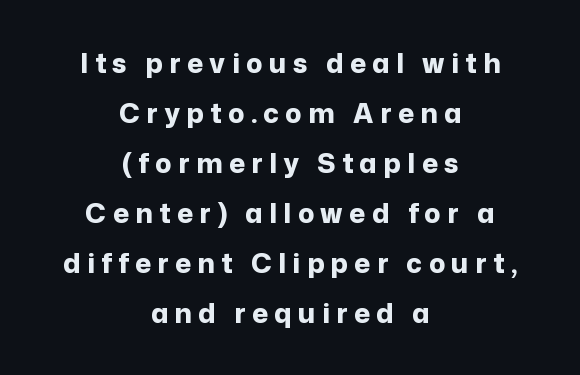
{"italic": "no", "bold": "yes", "underline": "no", "align": "center", "line_spacing_ratio": 1.85, "letter_spacing": "wide", "letter_spacing_em": 0.24, "glyph_px": 27}
